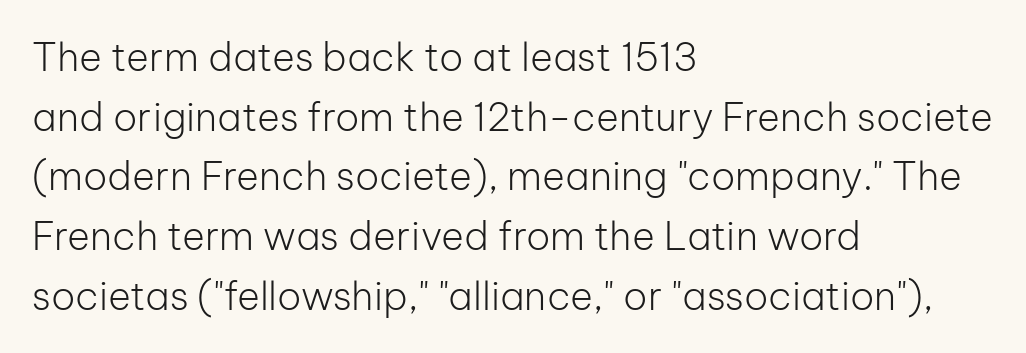
The image shows 39 px light sans-serif type, upright; set left-aligned, normal line spacing (1.53x), normal letter spacing, not underlined; low stroke contrast and a medium x-height.
